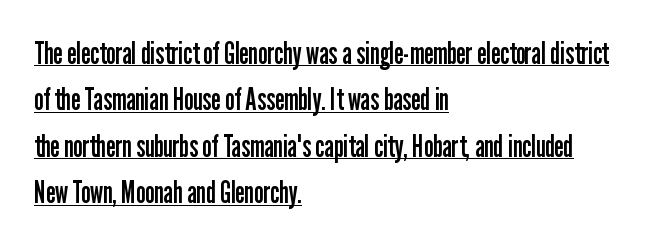
{"serif": "no", "italic": "no", "bold": "no", "weight": "regular", "width": "condensed", "stroke_contrast": "low", "x_height": "medium", "monospaced": "no", "underline": "yes", "align": "left", "line_spacing": "normal", "line_spacing_ratio": 1.55, "letter_spacing": "normal", "letter_spacing_em": 0.0, "glyph_px": 30}
